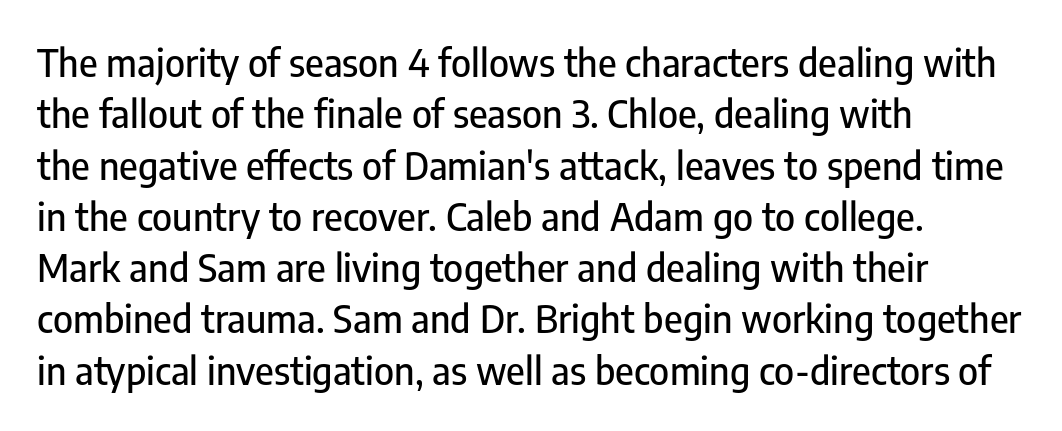
The image shows 38 px condensed sans-serif type, upright; set left-aligned, normal line spacing (1.35x), normal letter spacing, not underlined; low stroke contrast and a medium x-height.
